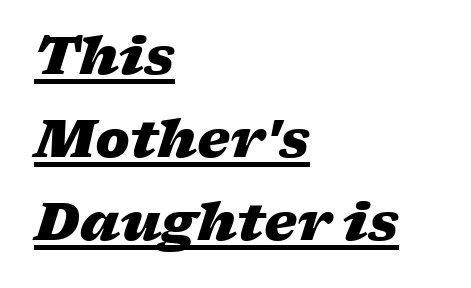
Q: Is the text bold? A: Yes.
Q: Is the text italic (slanted)? A: Yes, it leans right by about 17 degrees.
Q: Is the text underlined? A: Yes.
Q: How is the paragraph aligned? A: Left-aligned.
Q: Is the spacing between letters normal or unusually wide? A: Normal.
Q: Is the spacing between lines tight, normal or loose? A: Normal.
Q: Width (condensed, normal, or wide)? A: Wide.
Q: Stroke contrast? A: Low.
Q: x-height? A: Medium.
Q: Monospaced? A: No.
